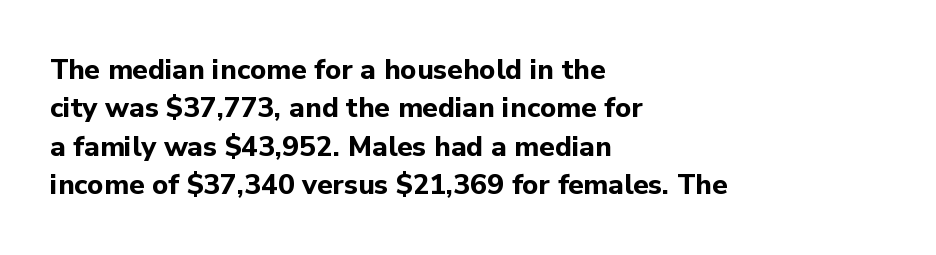
Q: Is the text bold? A: Yes.
Q: Is the text italic (slanted)? A: No, it is upright.
Q: Is the typeface a serif or a sans-serif typeface? A: Sans-serif.
Q: Is the text underlined? A: No.
Q: How is the paragraph aligned? A: Left-aligned.
Q: Is the spacing between letters normal or unusually wide? A: Normal.
Q: Is the spacing between lines tight, normal or loose? A: Normal.
Q: Width (condensed, normal, or wide)? A: Normal.
Q: Stroke contrast? A: Low.
Q: x-height? A: Medium.
Q: Monospaced? A: No.
